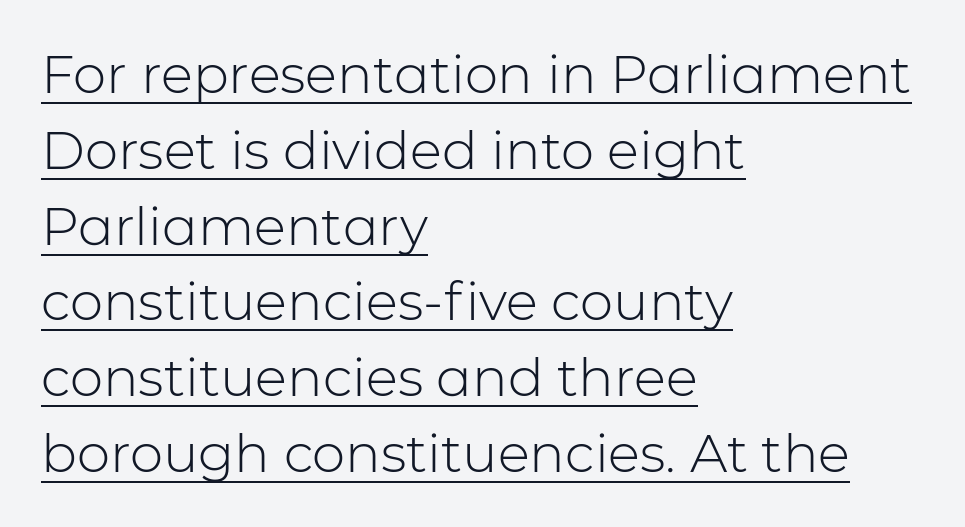
Q: Is the text bold? A: No.
Q: Is the text italic (slanted)? A: No, it is upright.
Q: Is the typeface a serif or a sans-serif typeface? A: Sans-serif.
Q: Is the text underlined? A: Yes.
Q: How is the paragraph aligned? A: Left-aligned.
Q: Is the spacing between letters normal or unusually wide? A: Normal.
Q: Is the spacing between lines tight, normal or loose? A: Normal.
Q: Width (condensed, normal, or wide)? A: Normal.
Q: Stroke contrast? A: Low.
Q: x-height? A: Medium.
Q: Monospaced? A: No.
